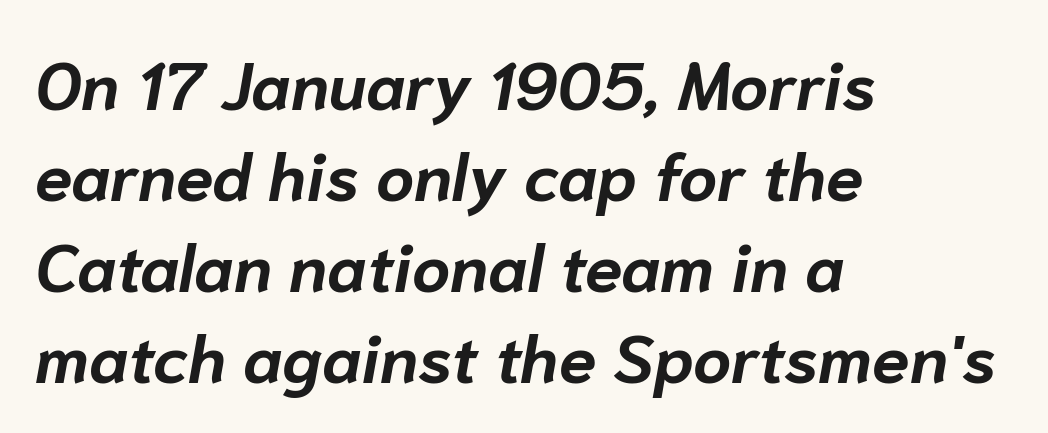
The image shows 67 px bold type, italic (leaning right); set left-aligned, normal line spacing (1.36x), normal letter spacing, not underlined; low stroke contrast and a medium x-height.
